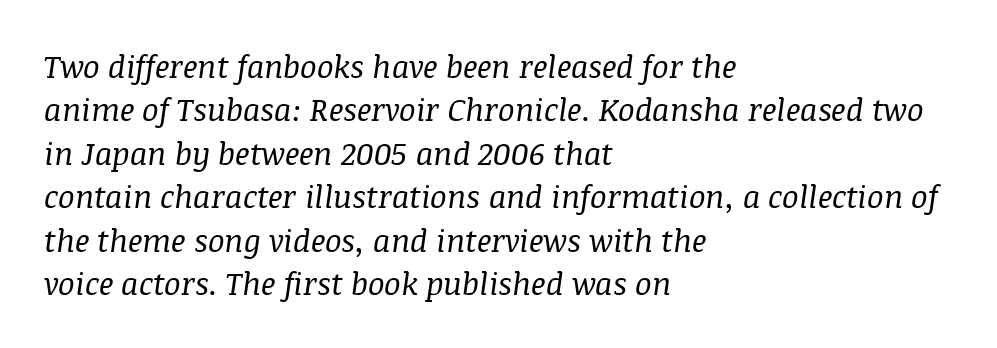
Q: Is the text bold? A: No.
Q: Is the text italic (slanted)? A: Yes, it leans right by about 8 degrees.
Q: Is the typeface a serif or a sans-serif typeface? A: Serif.
Q: Is the text underlined? A: No.
Q: How is the paragraph aligned? A: Left-aligned.
Q: Is the spacing between letters normal or unusually wide? A: Normal.
Q: Is the spacing between lines tight, normal or loose? A: Normal.
Q: Width (condensed, normal, or wide)? A: Normal.
Q: Stroke contrast? A: Medium.
Q: x-height? A: Large.
Q: Monospaced? A: No.
